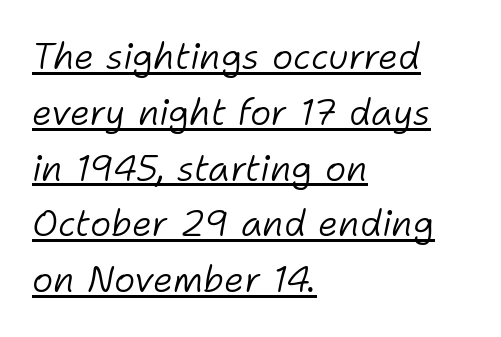
The image shows 36 px light type, italic (leaning right); set left-aligned, normal line spacing (1.55x), normal letter spacing, underlined; low stroke contrast and a medium x-height.
